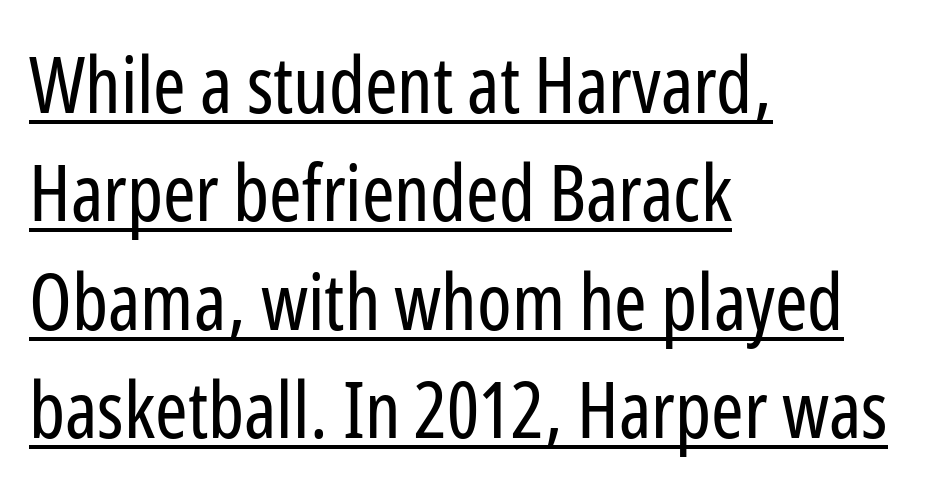
This is the regular roman posture of the typeface. Does the copy run flush right? No — it runs flush left. The weight would be labelled regular, book, light, or lighter still. Spacing verdict: proportional, widths tailored to each character. Honestly, the letter spacing is just normal — you wouldn't notice it.
